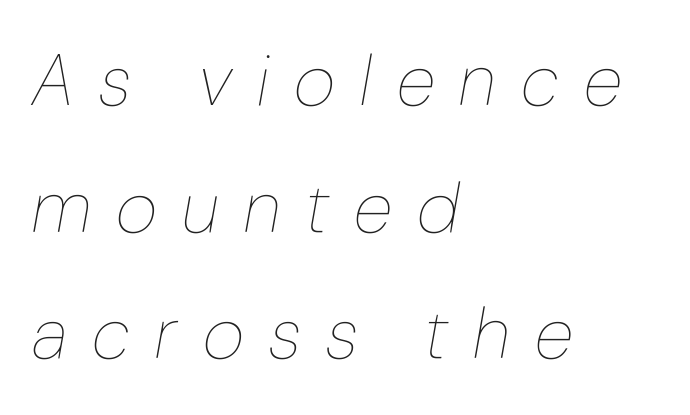
{"italic": "yes", "lean": "right", "slant_degrees": 10, "bold": "no", "weight": "thin", "width": "condensed", "stroke_contrast": "low", "x_height": "medium", "monospaced": "no", "underline": "no", "align": "left", "line_spacing_ratio": 1.76, "letter_spacing": "wide", "letter_spacing_em": 0.38, "glyph_px": 72}
